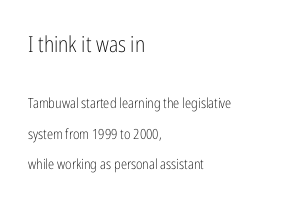
Q: Is the text bold? A: No.
Q: Is the text italic (slanted)? A: No, it is upright.
Q: Is the text underlined? A: No.
Q: How is the paragraph aligned? A: Left-aligned.
Q: Is the spacing between letters normal or unusually wide? A: Normal.
Q: Is the spacing between lines tight, normal or loose? A: Loose.
Q: Which block of text is set in a larger size, the first (top) or the second (bottom)? A: The first (top) one.
